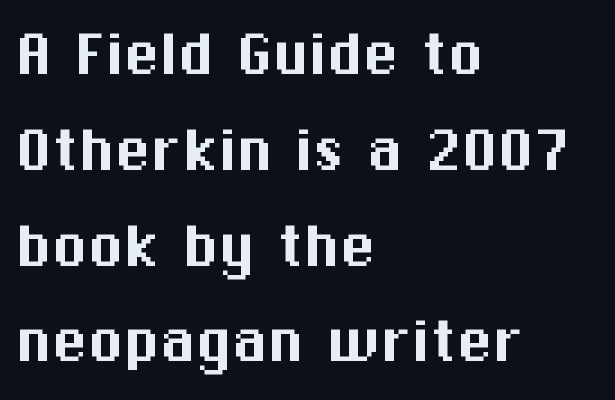
The image shows 72 px sans-serif type, upright; set left-aligned, normal line spacing (1.33x), normal letter spacing, not underlined; medium stroke contrast and a medium x-height.
